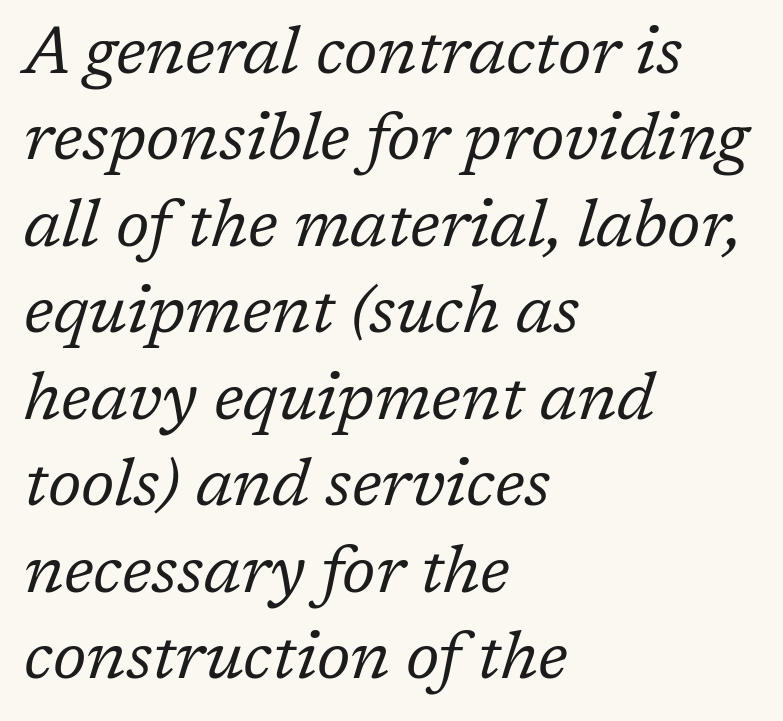
The image shows 66 px regular-weight serif type, italic (leaning right); set left-aligned, normal line spacing (1.31x), normal letter spacing, not underlined; low stroke contrast and a medium x-height.
